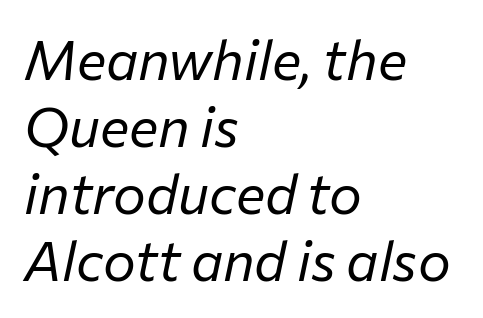
The image shows 55 px regular-weight type, italic (leaning right); set left-aligned, line spacing 1.22x, normal letter spacing, not underlined; low stroke contrast and a medium x-height.
